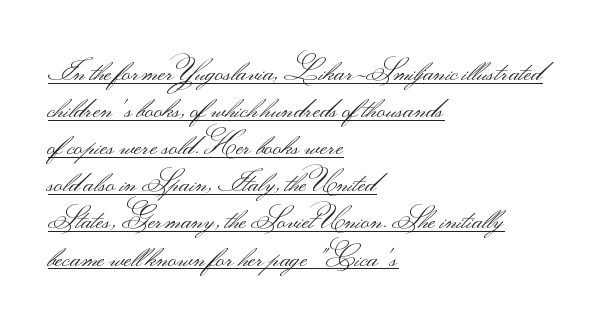
The image shows 29 px light, wide sans-serif type; set left-aligned, normal line spacing (1.28x), normal letter spacing, underlined; medium stroke contrast.
